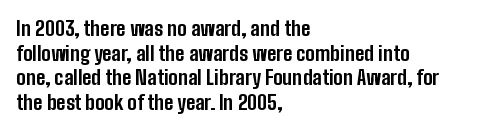
The image shows 20 px bold type, upright; set left-aligned, line spacing 1.23x, normal letter spacing, not underlined.
